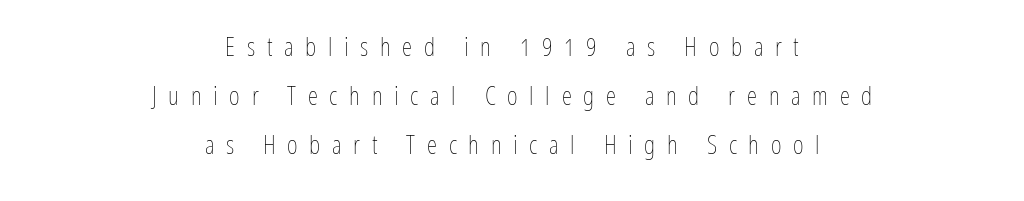
This rendering widens character spacing well past its baseline value. Counters stay open thanks to moderate or lighter strokes. Quick note: underline off. The specimen reads as upright at a glance.
